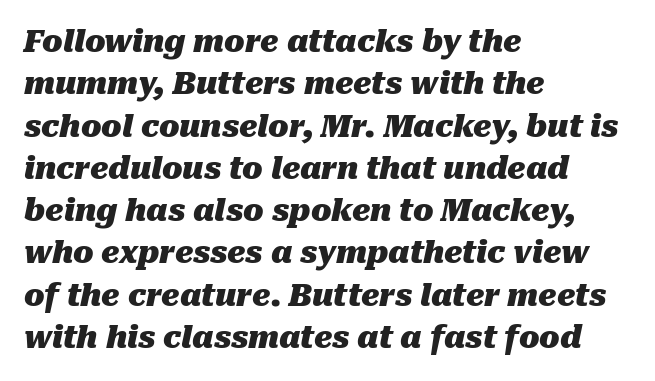
{"italic": "yes", "lean": "right", "slant_degrees": 10, "bold": "yes", "weight": "heavy", "width": "normal", "stroke_contrast": "medium", "x_height": "medium", "monospaced": "no", "underline": "no", "align": "left", "line_spacing": "normal", "line_spacing_ratio": 1.41, "letter_spacing": "normal", "letter_spacing_em": 0.0, "glyph_px": 30}
